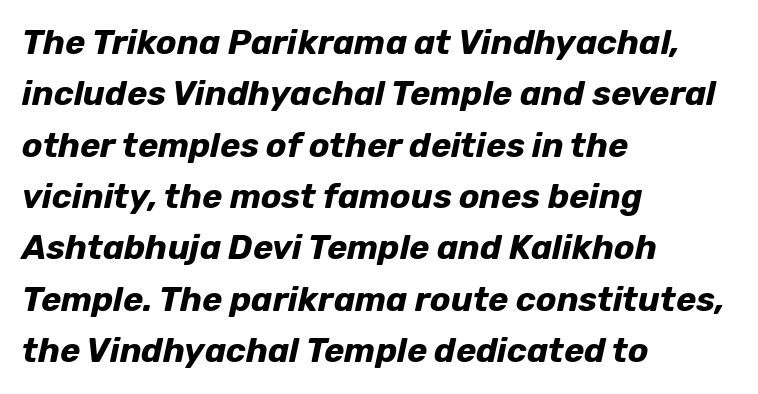
Horizontally, the lines are justified to the leading edge only. This is oblique type, the kind used for emphasis or titles. Note the varied advance widths — an 'i' is clearly narrower than an 'm'. Compared with typical body copy, the letter spacing here is the same. Decoration check: the copy has no underline.
